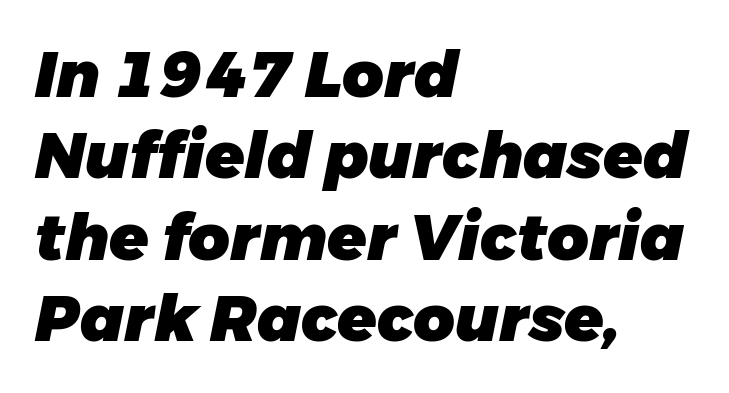
{"italic": "yes", "lean": "right", "slant_degrees": 11, "bold": "yes", "weight": "heavy", "width": "normal", "stroke_contrast": "low", "x_height": "medium", "monospaced": "no", "underline": "no", "align": "left", "line_spacing": "normal", "line_spacing_ratio": 1.27, "letter_spacing": "normal", "letter_spacing_em": 0.0, "glyph_px": 64}
